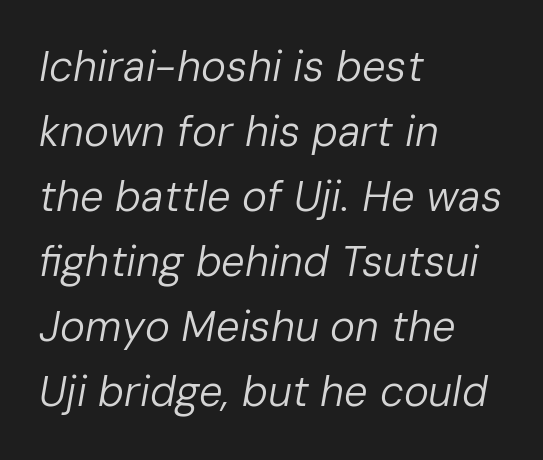
The image shows 42 px regular-weight type, italic (leaning right); set left-aligned, normal line spacing (1.55x), normal letter spacing, not underlined; low stroke contrast and a medium x-height.
